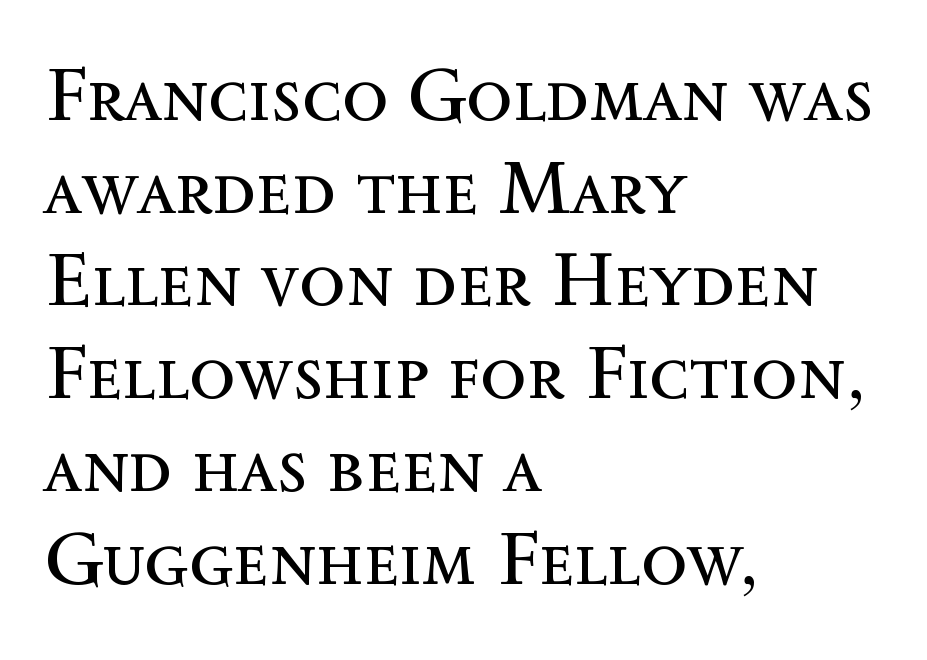
{"italic": "no", "bold": "no", "weight": "regular", "width": "normal", "x_height": "medium", "monospaced": "no", "underline": "no", "align": "left", "line_spacing_ratio": 1.22, "letter_spacing": "normal", "letter_spacing_em": 0.0, "glyph_px": 76}
